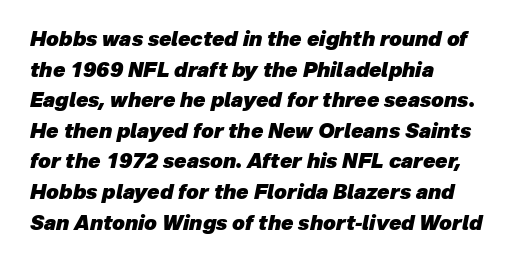
{"italic": "yes", "lean": "right", "slant_degrees": 12, "bold": "yes", "underline": "no", "align": "left", "line_spacing": "normal", "line_spacing_ratio": 1.53, "letter_spacing": "normal", "letter_spacing_em": 0.0, "glyph_px": 20}
